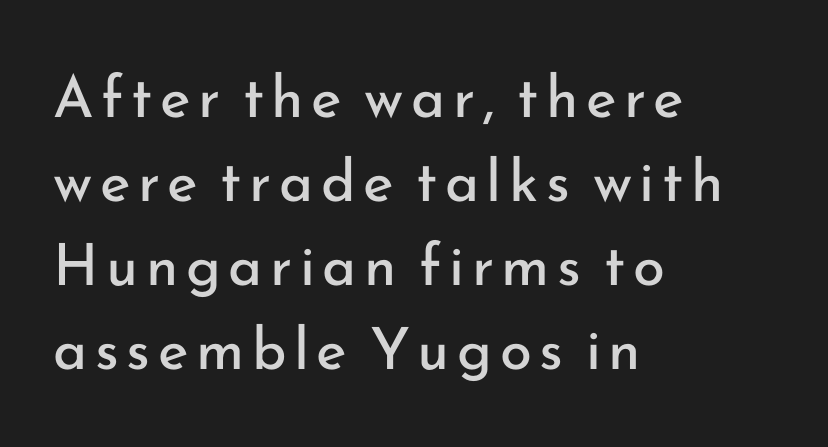
Only glyphs here, with clear space below each row. The rendering uses natural spacing where letterforms have individual widths. The face used here is a sans, in the tradition of grotesques and geometrics. Short and long lines alike share a common starting point at left.
